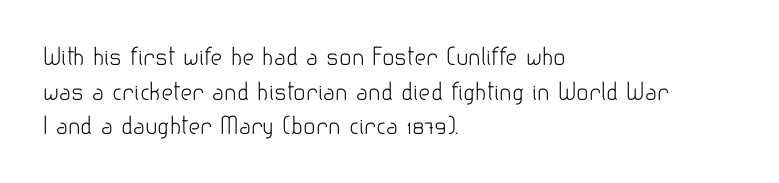
Q: Is the text bold? A: No.
Q: Is the text italic (slanted)? A: No, it is upright.
Q: Is the text underlined? A: No.
Q: How is the paragraph aligned? A: Left-aligned.
Q: Is the spacing between letters normal or unusually wide? A: Normal.
Q: Is the spacing between lines tight, normal or loose? A: Normal.
